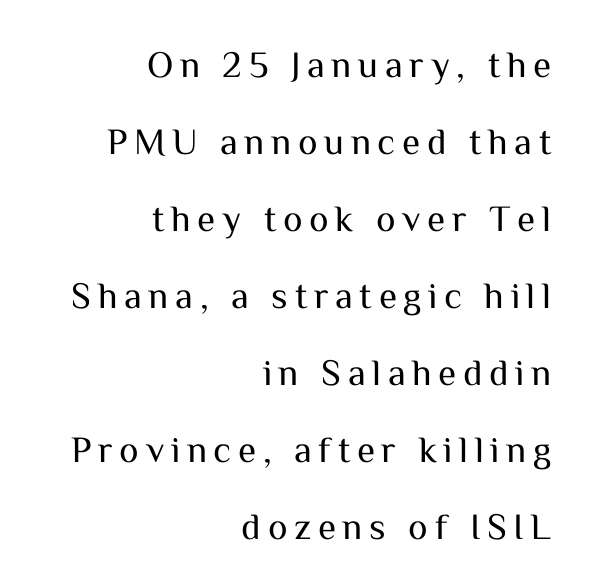
Q: Is the text bold? A: No.
Q: Is the text italic (slanted)? A: No, it is upright.
Q: Is the typeface a serif or a sans-serif typeface? A: Sans-serif.
Q: Is the text underlined? A: No.
Q: How is the paragraph aligned? A: Right-aligned.
Q: Is the spacing between lines tight, normal or loose? A: Loose.
Q: Width (condensed, normal, or wide)? A: Normal.
Q: Stroke contrast? A: Medium.
Q: x-height? A: Medium.
Q: Monospaced? A: No.
